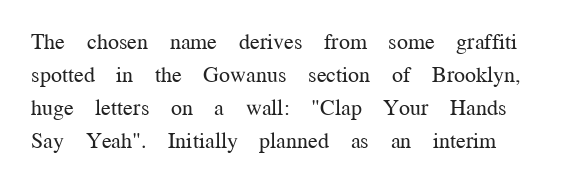
{"italic": "no", "bold": "no", "underline": "no", "align": "left", "line_spacing": "normal", "line_spacing_ratio": 1.5, "letter_spacing": "normal", "letter_spacing_em": 0.0, "glyph_px": 22}
